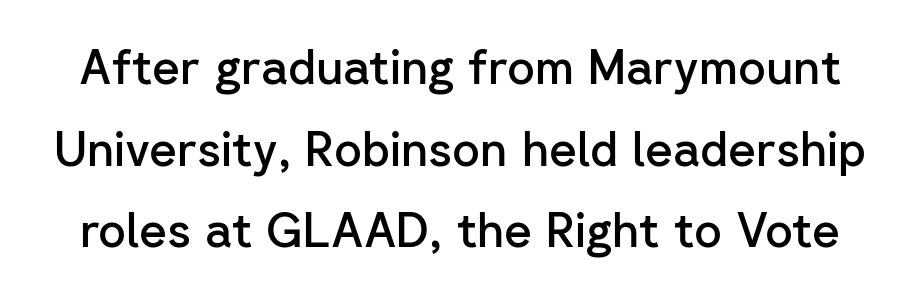
{"serif": "no", "italic": "no", "bold": "semi", "weight": "semibold", "width": "normal", "stroke_contrast": "low", "x_height": "medium", "monospaced": "no", "underline": "no", "line_spacing": "normal", "line_spacing_ratio": 1.7, "letter_spacing": "normal", "letter_spacing_em": 0.0, "glyph_px": 48}
